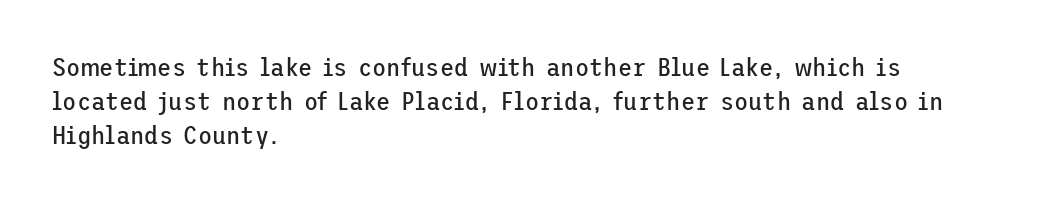
The image shows 26 px text type, upright; set left-aligned, normal line spacing (1.3x), normal letter spacing, not underlined.
